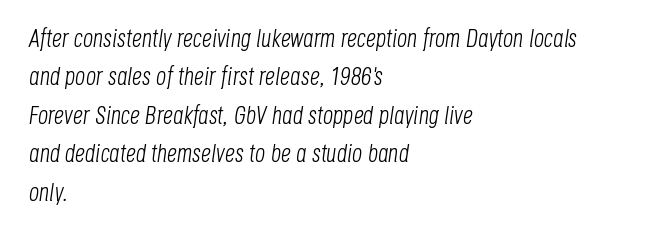
Q: Is the text bold? A: No.
Q: Is the text italic (slanted)? A: Yes, it leans right by about 8 degrees.
Q: Is the text underlined? A: No.
Q: How is the paragraph aligned? A: Left-aligned.
Q: Is the spacing between letters normal or unusually wide? A: Normal.
Q: Is the spacing between lines tight, normal or loose? A: Normal.
